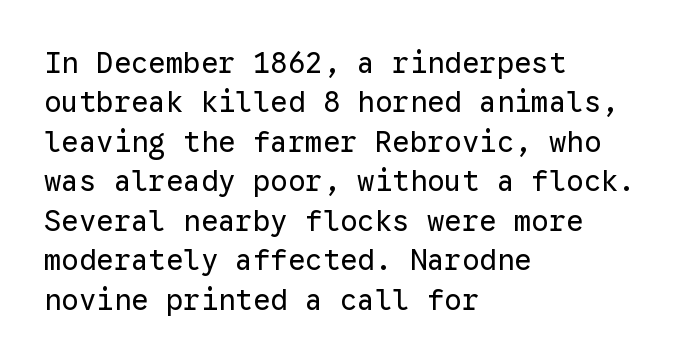
Q: Is the text bold? A: No.
Q: Is the text italic (slanted)? A: No, it is upright.
Q: Is the typeface a serif or a sans-serif typeface? A: Sans-serif.
Q: Is the text underlined? A: No.
Q: How is the paragraph aligned? A: Left-aligned.
Q: Is the spacing between letters normal or unusually wide? A: Normal.
Q: Is the spacing between lines tight, normal or loose? A: Normal.
Q: Width (condensed, normal, or wide)? A: Normal.
Q: Stroke contrast? A: Low.
Q: x-height? A: Medium.
Q: Monospaced? A: Yes.
